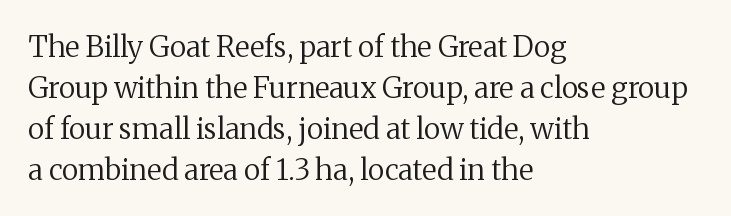
Q: Is the text bold? A: No.
Q: Is the text italic (slanted)? A: No, it is upright.
Q: Is the typeface a serif or a sans-serif typeface? A: Serif.
Q: Is the text underlined? A: No.
Q: How is the paragraph aligned? A: Left-aligned.
Q: Is the spacing between letters normal or unusually wide? A: Normal.
Q: Is the spacing between lines tight, normal or loose? A: Normal.
Q: Width (condensed, normal, or wide)? A: Normal.
Q: Stroke contrast? A: Medium.
Q: x-height? A: Medium.
Q: Monospaced? A: No.
